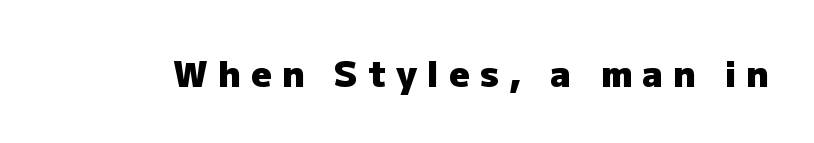
Q: Is the text bold? A: Yes.
Q: Is the text italic (slanted)? A: No, it is upright.
Q: Is the typeface a serif or a sans-serif typeface? A: Sans-serif.
Q: Is the text underlined? A: No.
Q: Is the spacing between letters normal or unusually wide? A: Unusually wide.
Q: Width (condensed, normal, or wide)? A: Normal.
Q: Stroke contrast? A: Low.
Q: x-height? A: Medium.
Q: Monospaced? A: No.
